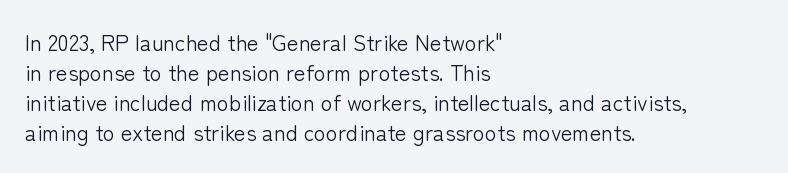
The image shows 22 px text type, upright; set left-aligned, normal line spacing (1.36x), normal letter spacing, not underlined.
